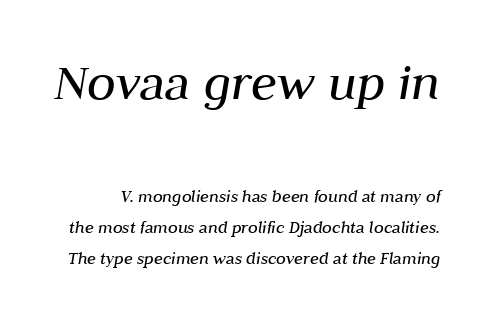
{"italic": "yes", "lean": "right", "slant_degrees": 10, "bold": "no", "weight": "regular", "width": "normal", "stroke_contrast": "medium", "x_height": "medium", "monospaced": "no", "underline": "no", "line_spacing_ratio": 1.73, "letter_spacing": "normal", "letter_spacing_em": 0.0, "larger_block": "first", "size_ratio": 2.94, "glyph_px": 53}
